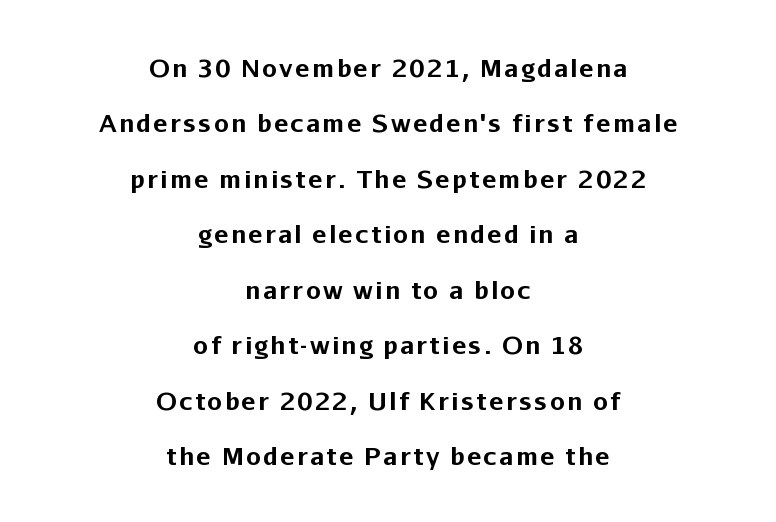
{"italic": "no", "bold": "yes", "underline": "no", "align": "center", "line_spacing": "loose", "line_spacing_ratio": 2.31, "glyph_px": 24}
